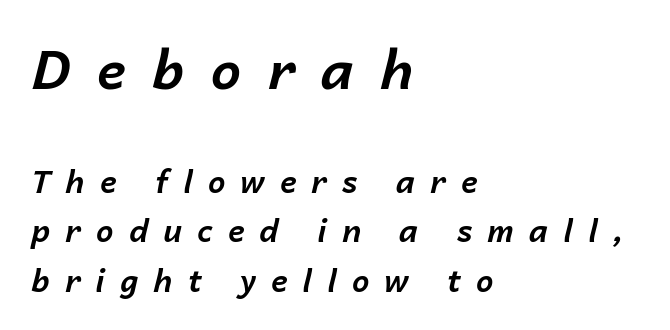
The image shows 54 px bold type, italic (leaning right); set left-aligned, normal line spacing (1.59x), unusually wide letter spacing (+0.49 em), not underlined; the first (top) block is 1.74x larger; low stroke contrast and a medium x-height.
